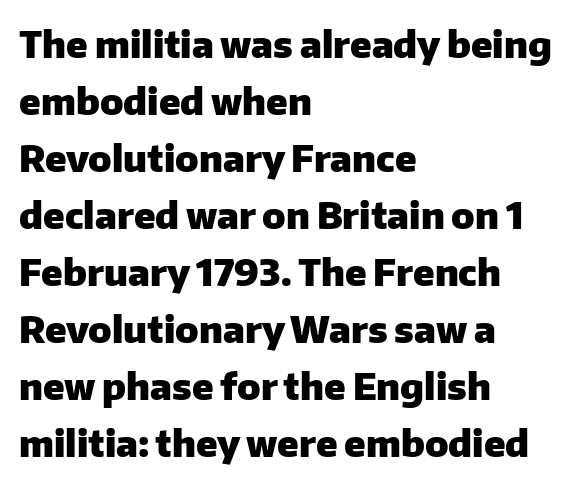
The passage shown is typed in a proportional face where columns would drift. The letterforms sit shoulder to shoulder at normal distance. Quick note: underline off. The text was rendered using a sans face with plain stroke endings.
